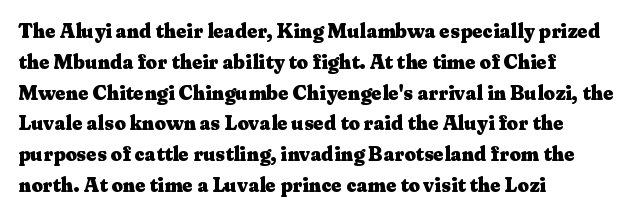
A student would call this left alignment; a typographer would say flush left, rag right. Any mark beneath the type? The region is blank. A dark, heavy texture on the line: the type is bold. The leading is moderate, giving the passage an even texture. The gaps between neighbouring characters are ordinary and unremarkable. The axis of the letterforms is exactly vertical.
